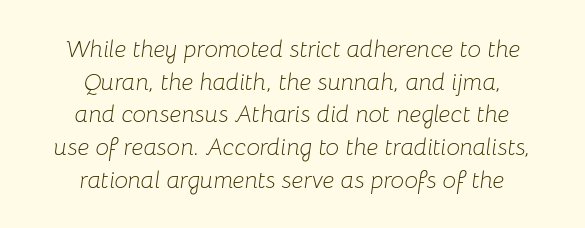
Interline gaps are of average width in this sample. Anything drawn beneath the words? Only blank space. Characters are canted at an angle relative to the baseline's perpendicular. Look at the tracking — it's just the regular setting, nothing added. These lines are centered, leaving both edges ragged. A quiet, ordinary-to-light weight characterises the typeface.
